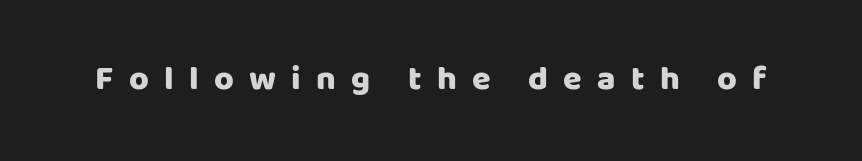
The image shows 34 px heavy sans-serif type, upright; set unusually wide letter spacing (+0.45 em), not underlined; low stroke contrast and a large x-height.
